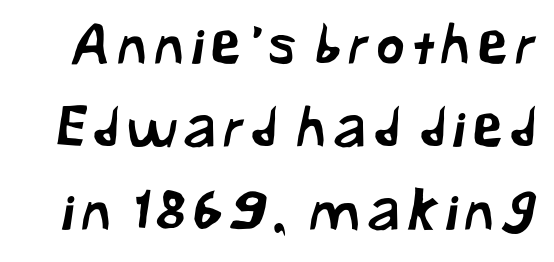
Q: Is the typeface a serif or a sans-serif typeface? A: Sans-serif.
Q: Is the text underlined? A: No.
Q: Is the spacing between lines tight, normal or loose? A: Normal.
Q: Width (condensed, normal, or wide)? A: Normal.
Q: Stroke contrast? A: Low.
Q: x-height? A: Medium.
Q: Monospaced? A: No.
